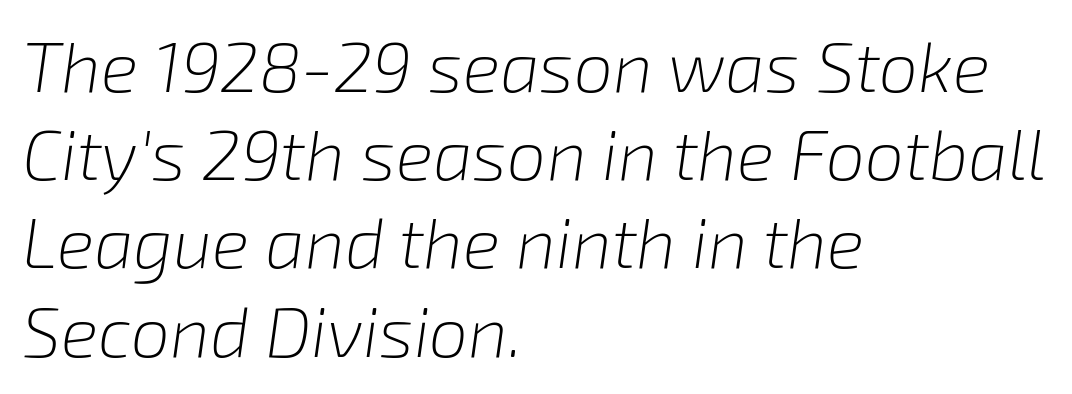
Q: Is the text bold? A: No.
Q: Is the text italic (slanted)? A: Yes, it leans right by about 8 degrees.
Q: Is the text underlined? A: No.
Q: How is the paragraph aligned? A: Left-aligned.
Q: Is the spacing between letters normal or unusually wide? A: Normal.
Q: Is the spacing between lines tight, normal or loose? A: Normal.
Q: Width (condensed, normal, or wide)? A: Normal.
Q: Stroke contrast? A: Low.
Q: x-height? A: Medium.
Q: Monospaced? A: No.
